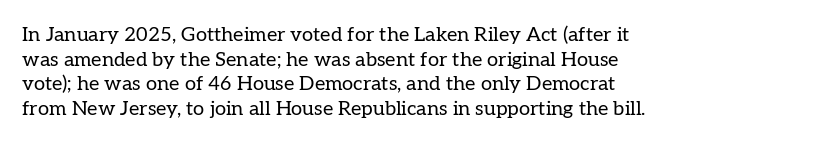
{"italic": "no", "bold": "no", "underline": "no", "align": "left", "line_spacing_ratio": 1.23, "letter_spacing": "normal", "letter_spacing_em": 0.0, "glyph_px": 20}
